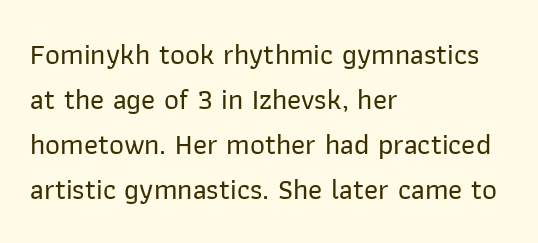
Each word holds together tightly as a unit, with standard inter-letter gaps. Compared with a centered layout, this one pins lines to the left instead. Does the leading feel generous? No, just average. The face used here is proportionally spaced, like ordinary book or web type.
